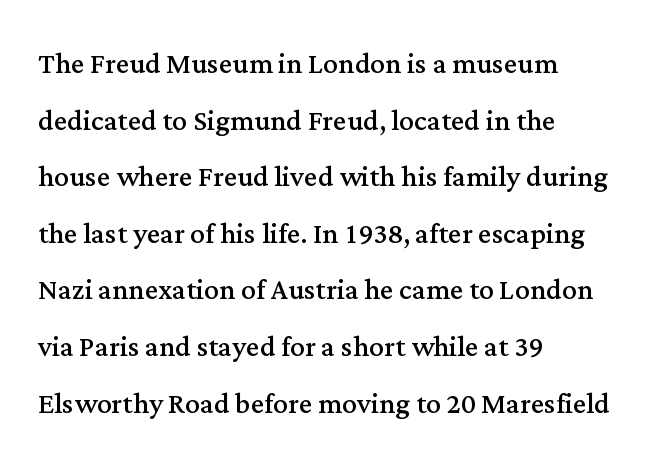
{"serif": "yes", "italic": "no", "bold": "no", "weight": "regular", "width": "normal", "stroke_contrast": "medium", "x_height": "medium", "monospaced": "no", "underline": "no", "align": "left", "line_spacing": "normal", "line_spacing_ratio": 1.53, "letter_spacing": "normal", "letter_spacing_em": 0.0, "glyph_px": 37}
